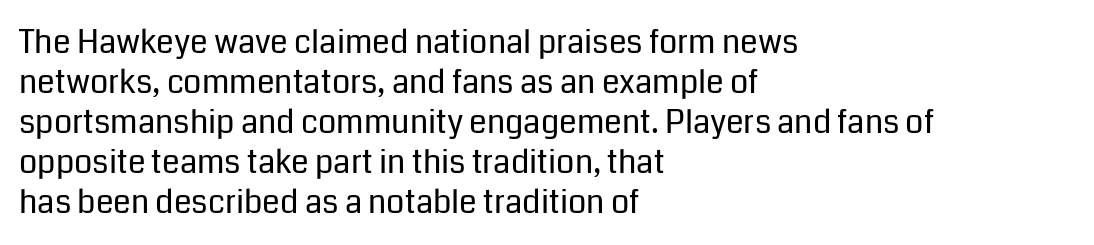
{"serif": "no", "italic": "no", "bold": "no", "weight": "regular", "width": "normal", "stroke_contrast": "low", "x_height": "medium", "monospaced": "no", "underline": "no", "align": "left", "line_spacing": "normal", "line_spacing_ratio": 1.25, "letter_spacing": "normal", "letter_spacing_em": 0.0, "glyph_px": 32}
